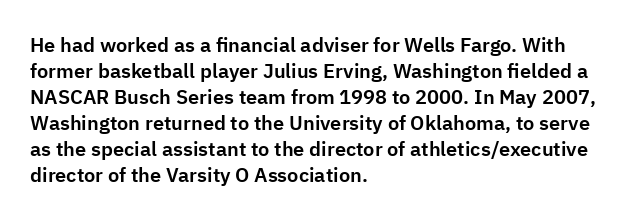
Q: Is the text italic (slanted)? A: No, it is upright.
Q: Is the text underlined? A: No.
Q: How is the paragraph aligned? A: Left-aligned.
Q: Is the spacing between letters normal or unusually wide? A: Normal.
Q: Is the spacing between lines tight, normal or loose? A: Normal.
